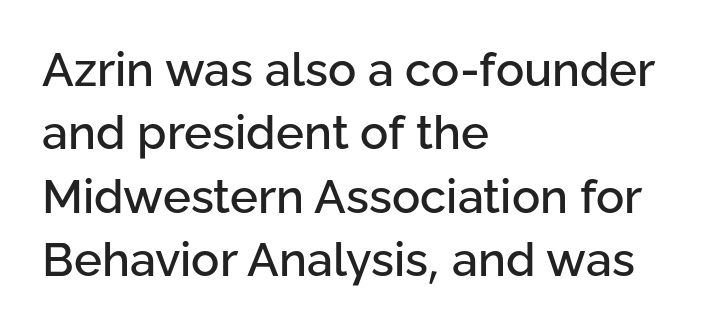
Q: Is the text italic (slanted)? A: No, it is upright.
Q: Is the typeface a serif or a sans-serif typeface? A: Sans-serif.
Q: Is the text underlined? A: No.
Q: How is the paragraph aligned? A: Left-aligned.
Q: Is the spacing between letters normal or unusually wide? A: Normal.
Q: Is the spacing between lines tight, normal or loose? A: Normal.
Q: Width (condensed, normal, or wide)? A: Normal.
Q: Stroke contrast? A: Low.
Q: x-height? A: Medium.
Q: Monospaced? A: No.
